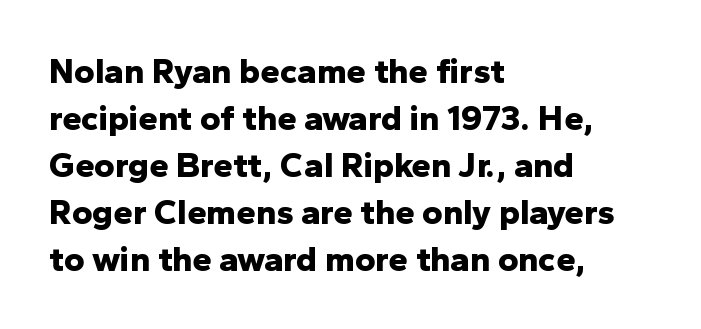
{"serif": "no", "italic": "no", "bold": "yes", "weight": "bold", "width": "normal", "stroke_contrast": "low", "x_height": "medium", "monospaced": "no", "underline": "no", "align": "left", "line_spacing": "normal", "line_spacing_ratio": 1.34, "letter_spacing": "normal", "letter_spacing_em": 0.0, "glyph_px": 35}
